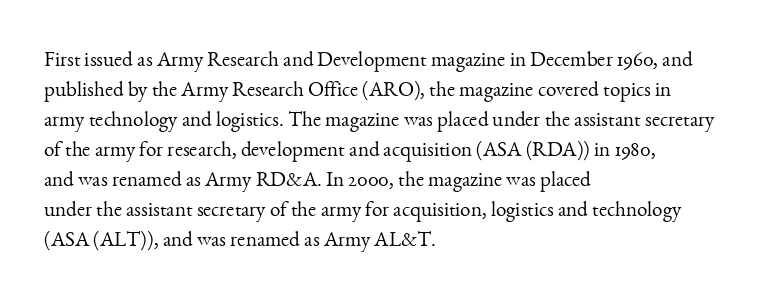
Compared with typical body copy, the letter spacing here is the same. The text block is weighted toward the left margin, trailing off unevenly rightward. The foot of each line stays bare and open. Evenly set lines give the paragraph a standard silhouette. Stroke thickness stays within the range of a standard reading face or lighter.
